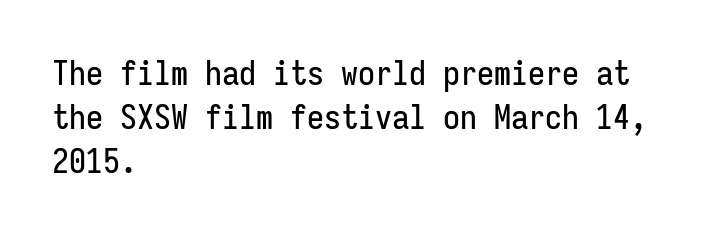
Q: Is the text italic (slanted)? A: No, it is upright.
Q: Is the typeface a serif or a sans-serif typeface? A: Sans-serif.
Q: Is the text underlined? A: No.
Q: How is the paragraph aligned? A: Left-aligned.
Q: Is the spacing between letters normal or unusually wide? A: Normal.
Q: Is the spacing between lines tight, normal or loose? A: Normal.
Q: Width (condensed, normal, or wide)? A: Condensed.
Q: Stroke contrast? A: Low.
Q: x-height? A: Medium.
Q: Monospaced? A: Yes.
